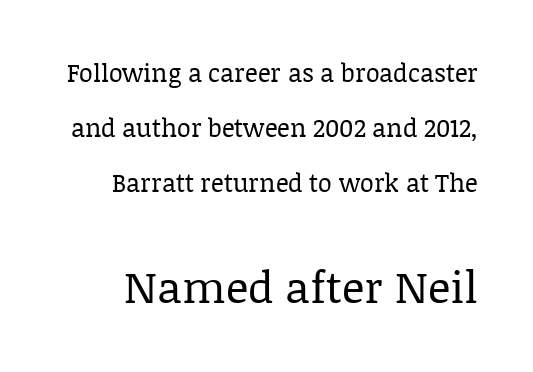
{"serif": "yes", "italic": "no", "bold": "no", "weight": "regular", "width": "normal", "stroke_contrast": "low", "x_height": "large", "monospaced": "no", "underline": "no", "line_spacing": "loose", "line_spacing_ratio": 2.2, "letter_spacing": "normal", "letter_spacing_em": 0.0, "larger_block": "second", "size_ratio": 1.76, "glyph_px": 44}
